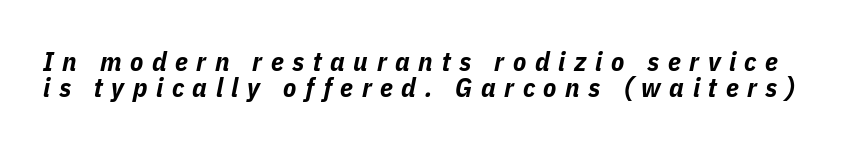
{"italic": "yes", "lean": "right", "slant_degrees": 11, "bold": "yes", "underline": "no", "line_spacing": "tight", "line_spacing_ratio": 0.96, "letter_spacing": "wide", "letter_spacing_em": 0.32, "glyph_px": 27}
